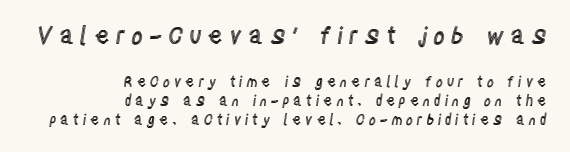
Q: Is the text italic (slanted)? A: Yes.
Q: Is the text underlined? A: No.
Q: How is the paragraph aligned? A: Right-aligned.
Q: Is the spacing between letters normal or unusually wide? A: Unusually wide.
Q: Is the spacing between lines tight, normal or loose? A: Normal.
Q: Which block of text is set in a larger size, the first (top) or the second (bottom)? A: The first (top) one.
